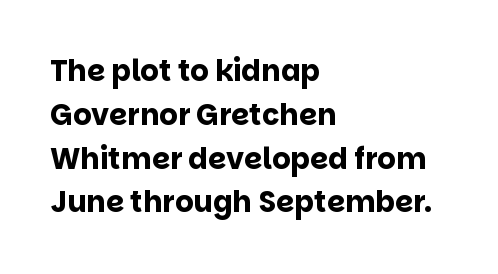
The image shows 29 px bold sans-serif type, upright; set left-aligned, normal line spacing (1.51x), normal letter spacing, not underlined; low stroke contrast and a large x-height.
